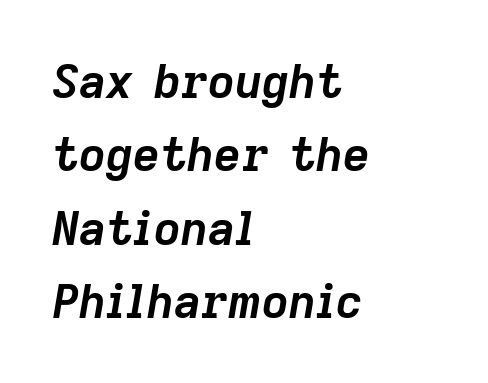
Q: Is the text bold? A: Yes.
Q: Is the text italic (slanted)? A: Yes, it leans right by about 9 degrees.
Q: Is the text underlined? A: No.
Q: How is the paragraph aligned? A: Left-aligned.
Q: Is the spacing between letters normal or unusually wide? A: Normal.
Q: Is the spacing between lines tight, normal or loose? A: Normal.
Q: Width (condensed, normal, or wide)? A: Normal.
Q: Stroke contrast? A: Low.
Q: x-height? A: Medium.
Q: Monospaced? A: No.
